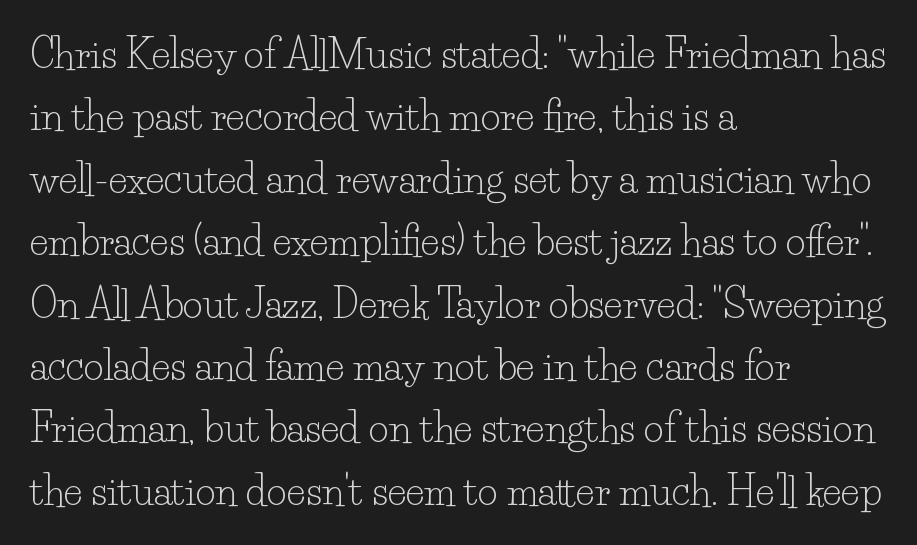
Q: Is the text bold? A: No.
Q: Is the text italic (slanted)? A: No, it is upright.
Q: Is the typeface a serif or a sans-serif typeface? A: Serif.
Q: Is the text underlined? A: No.
Q: How is the paragraph aligned? A: Left-aligned.
Q: Is the spacing between letters normal or unusually wide? A: Normal.
Q: Is the spacing between lines tight, normal or loose? A: Normal.
Q: Width (condensed, normal, or wide)? A: Normal.
Q: Stroke contrast? A: Low.
Q: x-height? A: Small.
Q: Monospaced? A: No.
